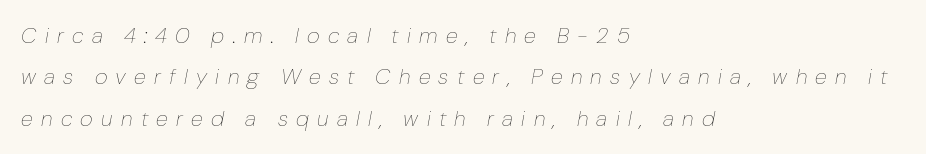
Q: Is the text bold? A: No.
Q: Is the text italic (slanted)? A: Yes, it leans right by about 10 degrees.
Q: Is the text underlined? A: No.
Q: How is the paragraph aligned? A: Left-aligned.
Q: Is the spacing between letters normal or unusually wide? A: Unusually wide.
